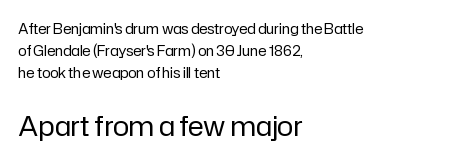
The image shows 27 px text type, upright; set left-aligned, normal line spacing (1.58x), normal letter spacing, not underlined; the second (bottom) block is 1.93x larger.
